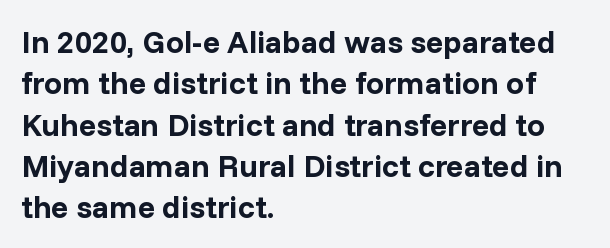
Spacing verdict: proportional, widths tailored to each character. Letter spacing: default. Stroke thickness is high; the sample reads as a true bold. These lines stack with their left ends in a neat column.
